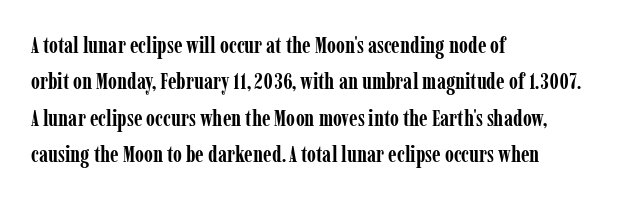
The image shows 23 px bold type, upright; set left-aligned, normal line spacing (1.58x), normal letter spacing, not underlined.
